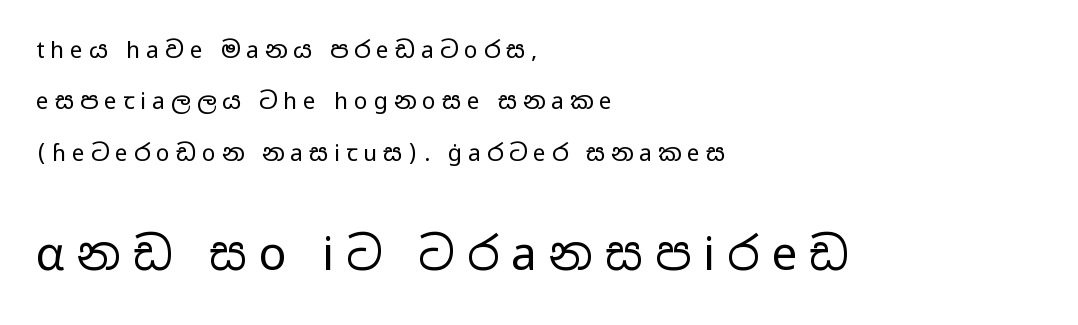
The image shows 46 px regular-weight, wide sans-serif type, upright; set left-aligned, loose line spacing (2.23x), unusually wide letter spacing (+0.26 em), not underlined; the second (bottom) block is 2.0x larger; low stroke contrast and a medium x-height.
